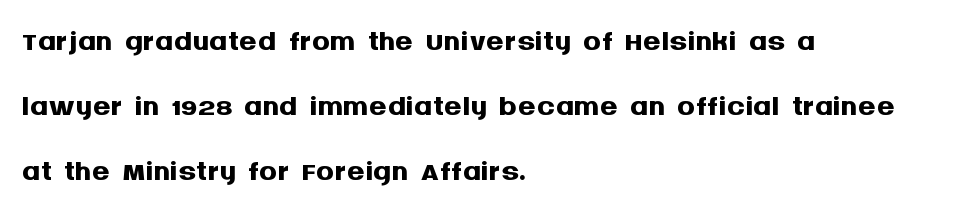
This block has exactly the height ordinary leading produces. Every character sits straight up, as roman type does. As a designer I'd log this as weight 700, bold. The text was rendered using a sans face with plain stroke endings.
